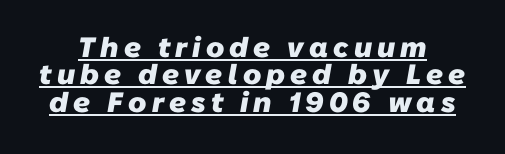
The image shows 28 px heavy sans-serif type; set tight line spacing (0.98x), underlined; low stroke contrast and a medium x-height.
